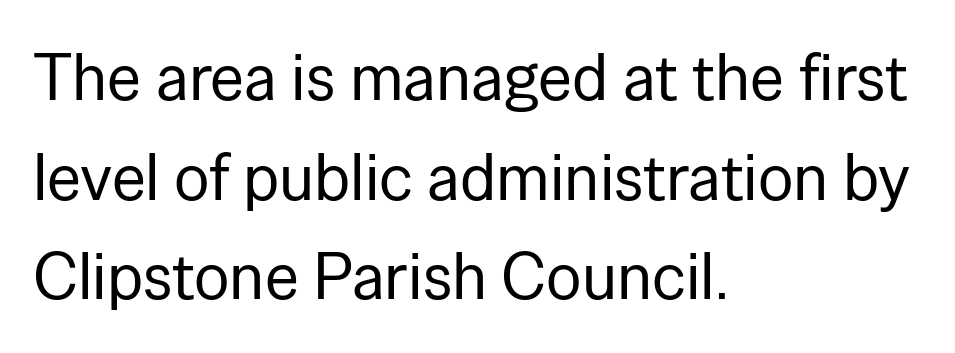
Teacher's note: observe the even left margin — that is flush-left alignment. The letters look calm and open, with moderate or lighter stems. Look at the tracking — it's just the regular setting, nothing added. The passage shown is typeset with a sans-serif family. This is roman type, the default non-slanted kind. Horizontal bands of white between lines are of average thickness.
